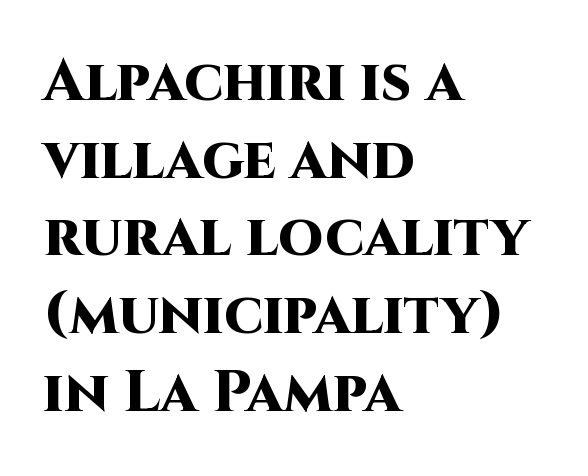
Q: Is the text bold? A: Yes.
Q: Is the text italic (slanted)? A: No, it is upright.
Q: Is the typeface a serif or a sans-serif typeface? A: Sans-serif.
Q: Is the text underlined? A: No.
Q: How is the paragraph aligned? A: Left-aligned.
Q: Is the spacing between letters normal or unusually wide? A: Normal.
Q: Is the spacing between lines tight, normal or loose? A: Normal.
Q: Width (condensed, normal, or wide)? A: Normal.
Q: Stroke contrast? A: High.
Q: x-height? A: Large.
Q: Monospaced? A: No.
